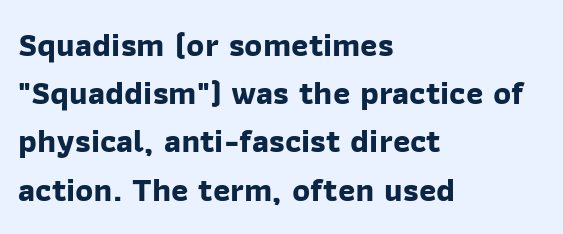
The image shows 33 px bold sans-serif type; set left-aligned, normal line spacing (1.46x), normal letter spacing, not underlined; low stroke contrast and a medium x-height.
